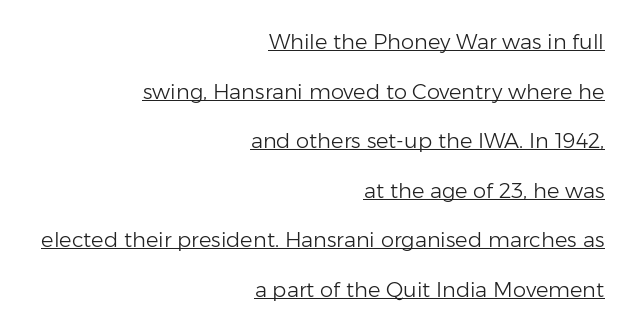
{"italic": "no", "bold": "no", "underline": "yes", "align": "right", "line_spacing": "loose", "line_spacing_ratio": 2.36, "letter_spacing": "normal", "letter_spacing_em": 0.0, "glyph_px": 21}
